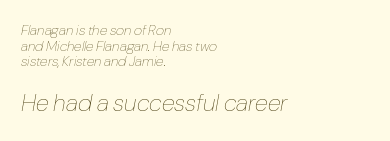
You get the small type first, then a jump to larger type. If you measured baseline to baseline, you'd find a short distance. Inter-character spacing is left at the font's built-in metrics. This reads as an unemphasized weight, regular at the heaviest. This rendering uses left alignment, leaving the right contour irregular. If you drew a line through each stem, it would be angled.
